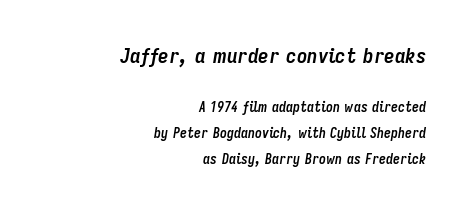
Q: Is the text bold? A: Yes.
Q: Is the text italic (slanted)? A: Yes, it leans right by about 9 degrees.
Q: Is the text underlined? A: No.
Q: How is the paragraph aligned? A: Right-aligned.
Q: Is the spacing between letters normal or unusually wide? A: Normal.
Q: Which block of text is set in a larger size, the first (top) or the second (bottom)? A: The first (top) one.
